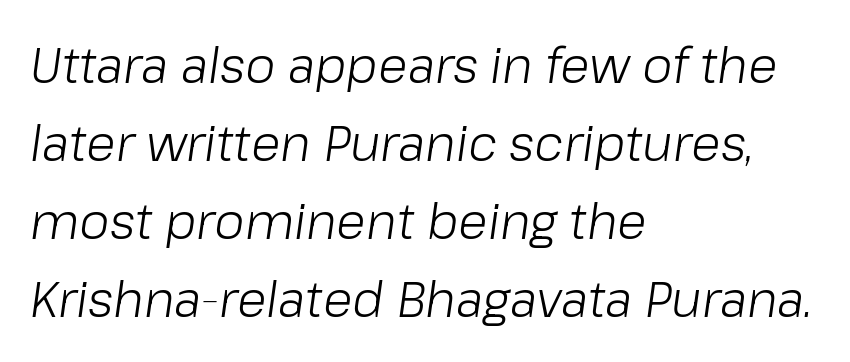
The image shows 49 px light type, italic (leaning right); set left-aligned, normal line spacing (1.59x), normal letter spacing, not underlined; low stroke contrast and a medium x-height.
